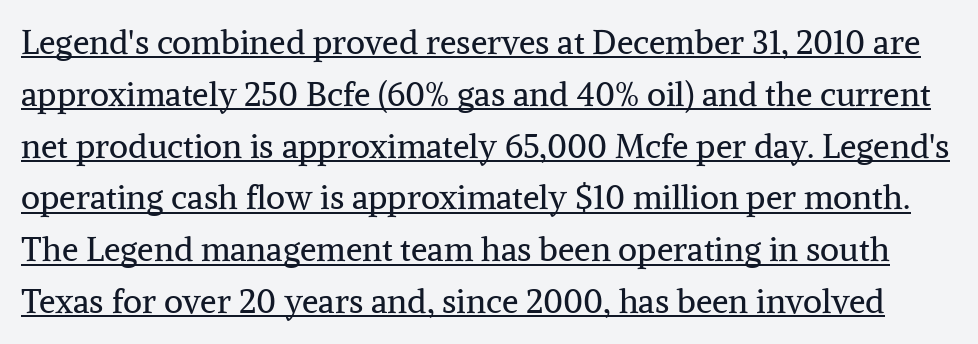
{"serif": "yes", "italic": "no", "bold": "no", "weight": "regular", "width": "normal", "stroke_contrast": "medium", "x_height": "medium", "monospaced": "no", "underline": "yes", "line_spacing": "normal", "line_spacing_ratio": 1.57, "letter_spacing": "normal", "letter_spacing_em": 0.0, "glyph_px": 33}
